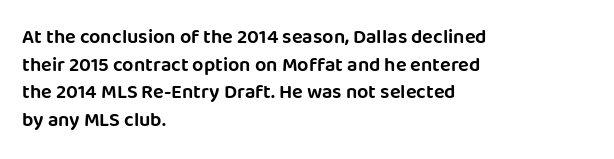
The block of text has a typical density, with ordinary space between rows. The letters stand straight up with perfectly vertical stems. Line starts are locked; line ends wander. Between one letter and the next there's only the usual sliver of space. Type without underlining.
